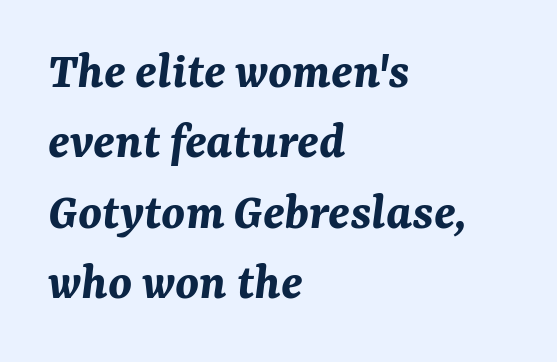
{"italic": "yes", "lean": "right", "slant_degrees": 7, "bold": "yes", "weight": "bold", "width": "normal", "stroke_contrast": "medium", "x_height": "medium", "monospaced": "no", "underline": "no", "align": "left", "line_spacing": "normal", "line_spacing_ratio": 1.33, "letter_spacing": "normal", "letter_spacing_em": 0.0, "glyph_px": 53}
